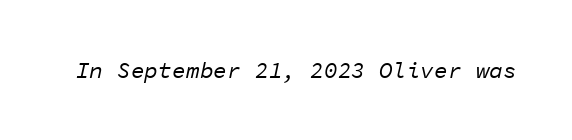
Q: Is the text bold? A: No.
Q: Is the text italic (slanted)? A: Yes, it leans right by about 11 degrees.
Q: Is the text underlined? A: No.
Q: Is the spacing between letters normal or unusually wide? A: Normal.
